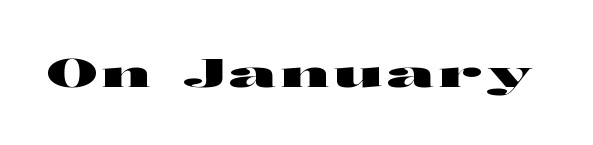
The image shows 39 px wide sans-serif type, upright; set not underlined; high stroke contrast and a medium x-height.
